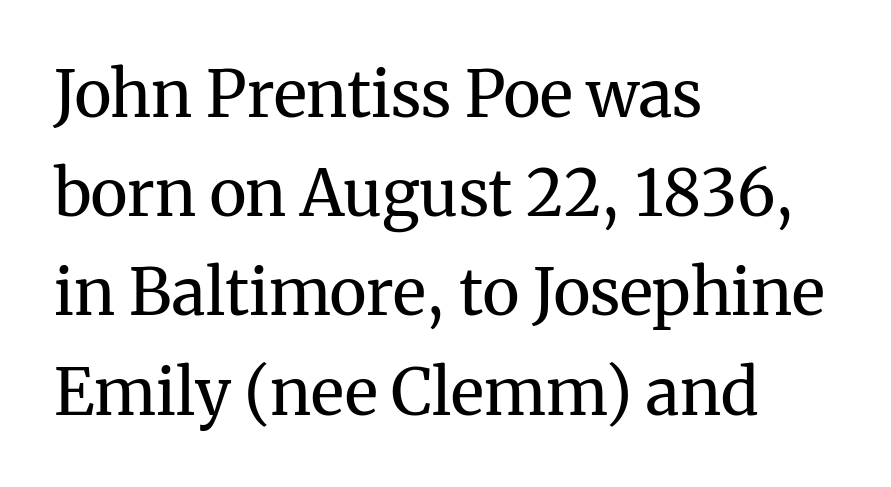
Q: Is the text bold? A: No.
Q: Is the text italic (slanted)? A: No, it is upright.
Q: Is the typeface a serif or a sans-serif typeface? A: Serif.
Q: Is the text underlined? A: No.
Q: How is the paragraph aligned? A: Left-aligned.
Q: Is the spacing between letters normal or unusually wide? A: Normal.
Q: Is the spacing between lines tight, normal or loose? A: Normal.
Q: Width (condensed, normal, or wide)? A: Normal.
Q: Stroke contrast? A: Medium.
Q: x-height? A: Medium.
Q: Monospaced? A: No.
